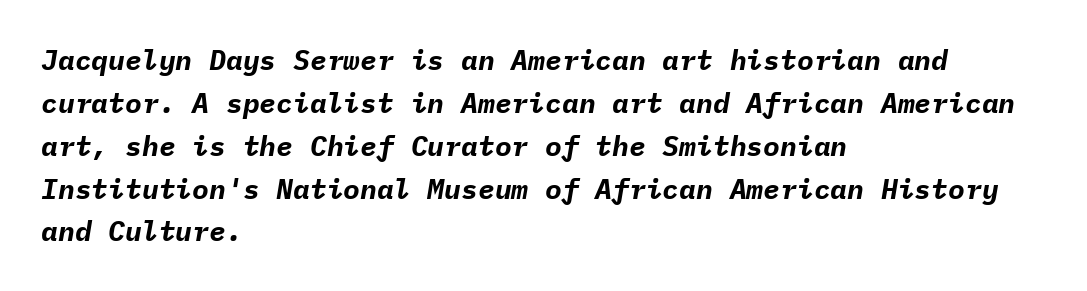
Compared with typical body copy, the letter spacing here is the same. Fixed-width glyphs throughout — classic coding-font behaviour. The lines in this sample share a left origin and differ only in where they stop. A typesetter would call this leading conventional body-copy spacing. These words are printed bold, with thick strokes throughout.
